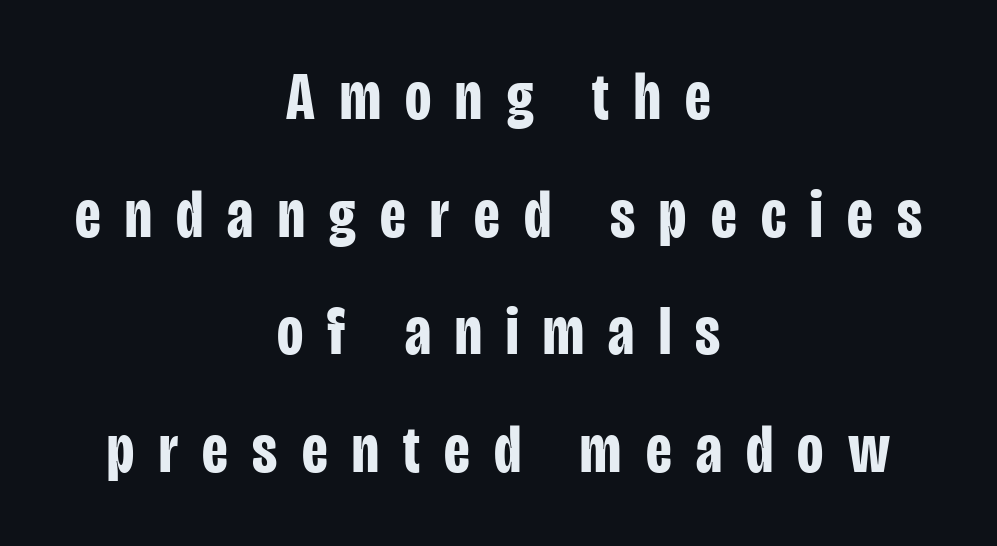
Every character sits straight up, as roman type does. A typesetter would label this face a sans. Honestly, there is no underline to notice here at all. Words appear elongated and porous because spacing is wide. Here the designer chose a conventional face with non-uniform glyph widths.
